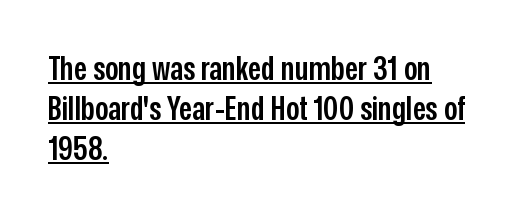
The image shows 33 px semibold, condensed sans-serif type, upright; set left-aligned, line spacing 1.21x, normal letter spacing, underlined; low stroke contrast and a medium x-height.
